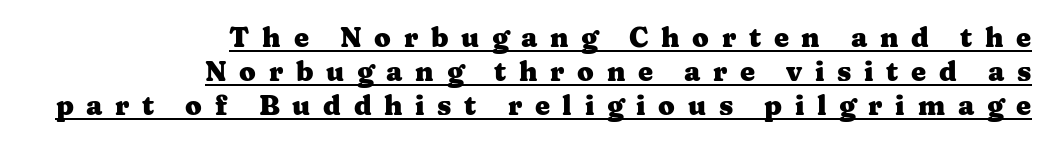
The image shows 27 px bold type, upright; set right-aligned, normal line spacing (1.26x), unusually wide letter spacing (+0.47 em), underlined.
